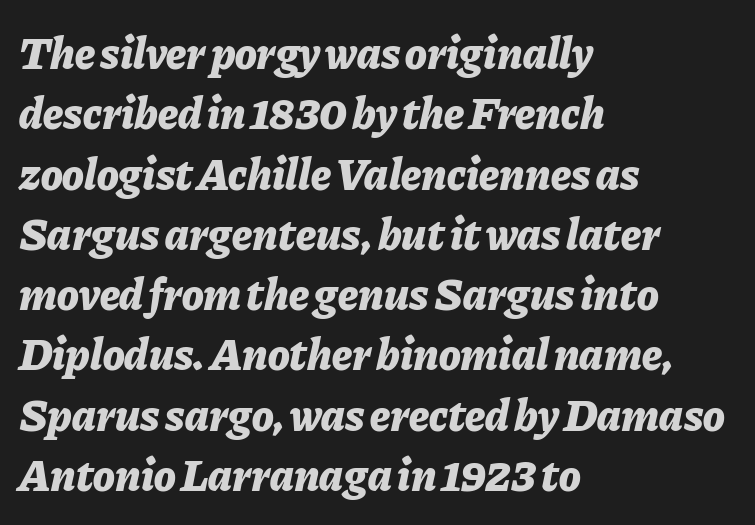
The image shows 45 px bold type, italic (leaning right); set left-aligned, normal line spacing (1.34x), normal letter spacing, not underlined; low stroke contrast and a medium x-height.
